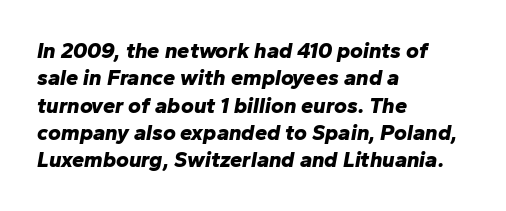
{"italic": "yes", "lean": "right", "slant_degrees": 10, "bold": "yes", "underline": "no", "align": "left", "line_spacing_ratio": 1.24, "letter_spacing": "normal", "letter_spacing_em": 0.0, "glyph_px": 22}
